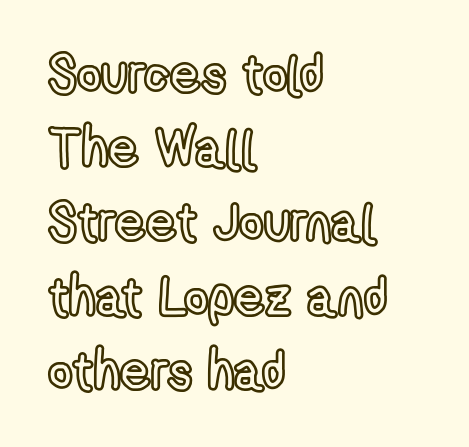
{"italic": "no", "width": "condensed", "x_height": "medium", "monospaced": "no", "underline": "no", "align": "left", "line_spacing": "normal", "line_spacing_ratio": 1.4, "letter_spacing": "normal", "letter_spacing_em": 0.0, "glyph_px": 53}
